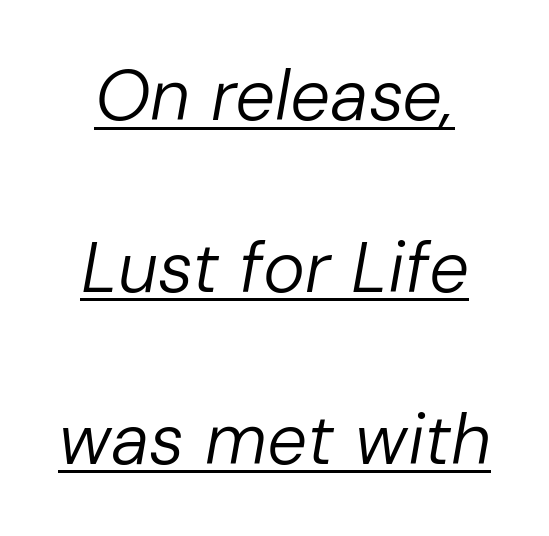
The image shows 71 px regular-weight type, italic (leaning right); set loose line spacing (2.42x), normal letter spacing, underlined; low stroke contrast and a medium x-height.
